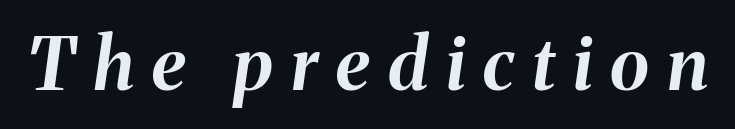
The image shows 72 px bold type, italic (leaning right); set unusually wide letter spacing (+0.25 em), not underlined; medium stroke contrast and a medium x-height.
